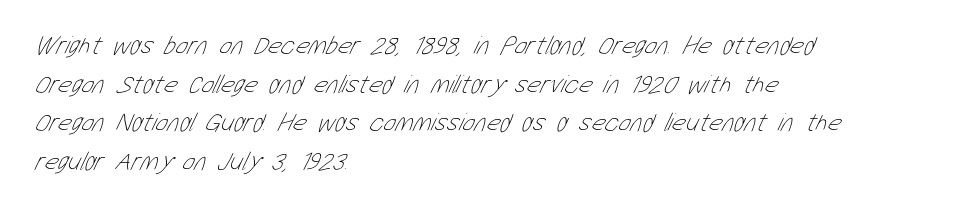
{"bold": "no", "underline": "no", "align": "left", "line_spacing": "normal", "line_spacing_ratio": 1.49, "letter_spacing": "normal", "letter_spacing_em": 0.0, "glyph_px": 26}
